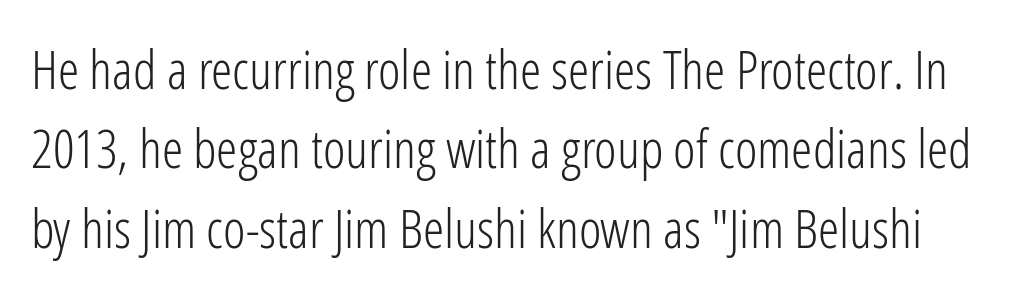
Q: Is the text bold? A: No.
Q: Is the text italic (slanted)? A: No, it is upright.
Q: Is the typeface a serif or a sans-serif typeface? A: Sans-serif.
Q: Is the text underlined? A: No.
Q: Is the spacing between letters normal or unusually wide? A: Normal.
Q: Is the spacing between lines tight, normal or loose? A: Normal.
Q: Width (condensed, normal, or wide)? A: Condensed.
Q: Stroke contrast? A: Low.
Q: x-height? A: Medium.
Q: Monospaced? A: No.
